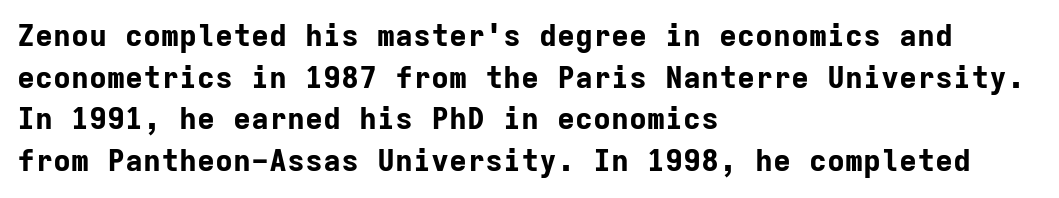
{"serif": "no", "italic": "no", "bold": "yes", "weight": "bold", "width": "normal", "stroke_contrast": "low", "x_height": "medium", "monospaced": "yes", "underline": "no", "align": "left", "line_spacing": "normal", "line_spacing_ratio": 1.39, "letter_spacing": "normal", "letter_spacing_em": 0.0, "glyph_px": 30}
